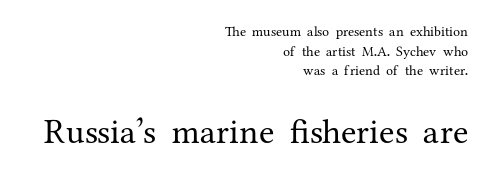
Q: Is the text bold? A: No.
Q: Is the text italic (slanted)? A: No, it is upright.
Q: Is the typeface a serif or a sans-serif typeface? A: Serif.
Q: Is the text underlined? A: No.
Q: How is the paragraph aligned? A: Right-aligned.
Q: Is the spacing between letters normal or unusually wide? A: Normal.
Q: Is the spacing between lines tight, normal or loose? A: Normal.
Q: Which block of text is set in a larger size, the first (top) or the second (bottom)? A: The second (bottom) one.
Q: Width (condensed, normal, or wide)? A: Normal.
Q: Stroke contrast? A: Medium.
Q: x-height? A: Medium.
Q: Monospaced? A: No.
